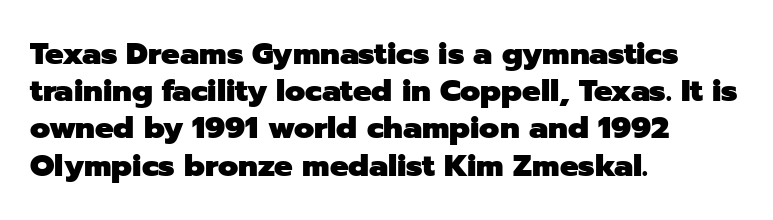
The image shows 31 px heavy sans-serif type, upright; set left-aligned, line spacing 1.2x, normal letter spacing, not underlined; low stroke contrast and a medium x-height.
